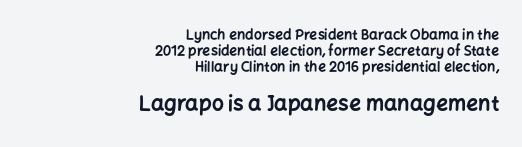
{"italic": "no", "bold": "yes", "underline": "no", "align": "right", "line_spacing": "tight", "line_spacing_ratio": 1.13, "letter_spacing": "normal", "letter_spacing_em": 0.0, "larger_block": "second", "size_ratio": 1.5, "glyph_px": 21}
